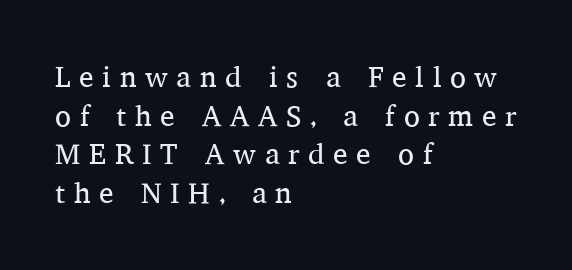
The image shows 29 px regular-weight serif type, upright; set left-aligned, normal line spacing (1.33x), unusually wide letter spacing (+0.3 em), not underlined; medium stroke contrast and a medium x-height.
